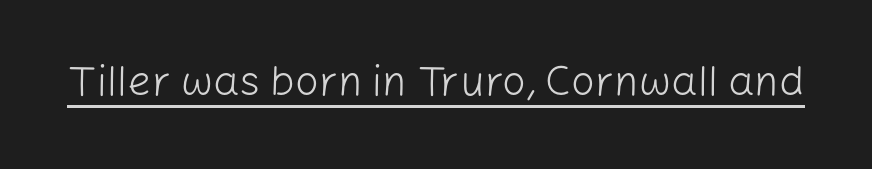
If you drew a line through each stem, it would be perfectly vertical. Decoration check: the copy is underlined. Looks like regular typesetting: each glyph gets only the width it needs. Is this a heavy cut? Hardly; it is regular or lighter.
